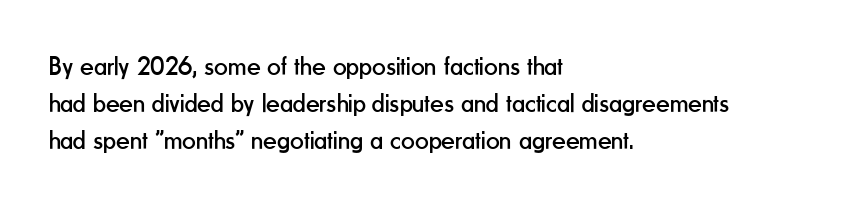
The image shows 27 px text type, upright; set left-aligned, normal line spacing (1.37x), normal letter spacing, not underlined.
